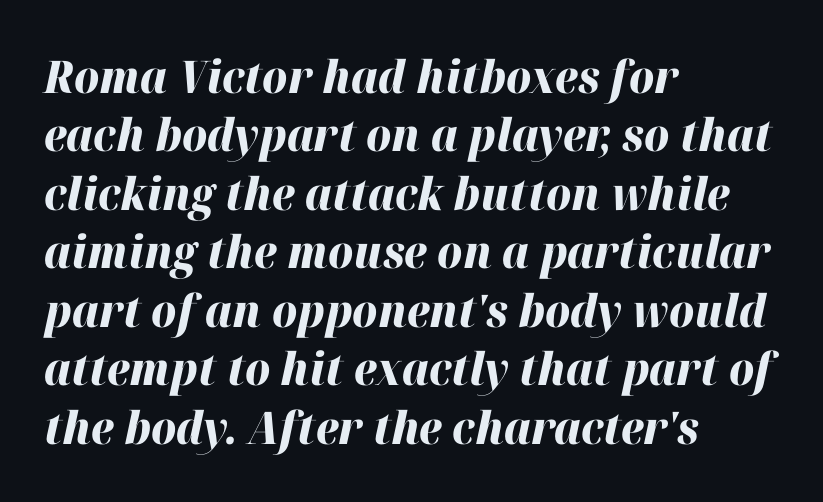
These lines are set flush left with a ragged right edge. Clear beneath every line of the passage. A typesetter would call this leading conventional body-copy spacing. The letters sit at their default tracking, neither squeezed nor spread. Is the type slanted? Yes — the strokes lean at a clear angle. The letters advance in unequal steps, a hallmark of proportional type.
